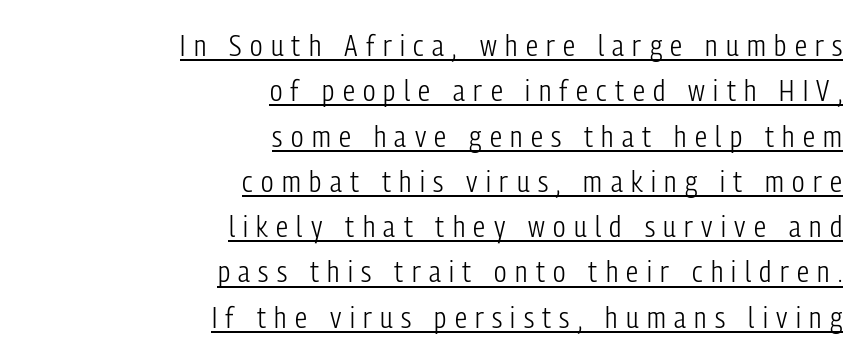
Q: Is the text bold? A: No.
Q: Is the text italic (slanted)? A: No, it is upright.
Q: Is the typeface a serif or a sans-serif typeface? A: Sans-serif.
Q: Is the text underlined? A: Yes.
Q: How is the paragraph aligned? A: Right-aligned.
Q: Is the spacing between letters normal or unusually wide? A: Unusually wide.
Q: Is the spacing between lines tight, normal or loose? A: Normal.
Q: Width (condensed, normal, or wide)? A: Condensed.
Q: Stroke contrast? A: Low.
Q: x-height? A: Medium.
Q: Monospaced? A: No.
